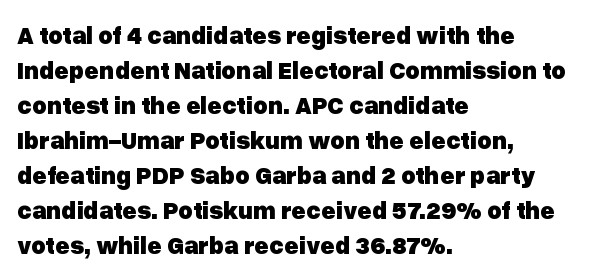
{"italic": "no", "bold": "yes", "underline": "no", "align": "left", "line_spacing": "normal", "line_spacing_ratio": 1.4, "letter_spacing": "normal", "letter_spacing_em": 0.0, "glyph_px": 25}
